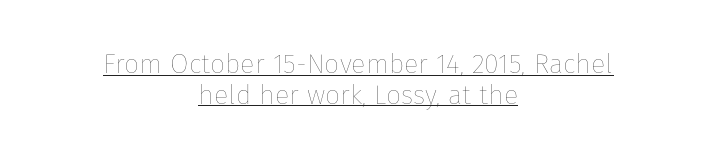
{"italic": "no", "bold": "no", "underline": "yes", "align": "center", "line_spacing": "tight", "line_spacing_ratio": 1.13, "letter_spacing": "normal", "letter_spacing_em": 0.0, "glyph_px": 27}
